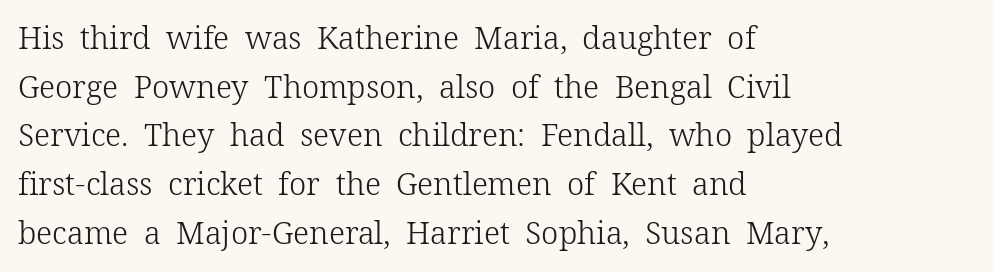
The image shows 31 px light serif type, upright; set left-aligned, normal line spacing (1.57x), normal letter spacing, not underlined; low stroke contrast and a medium x-height.
